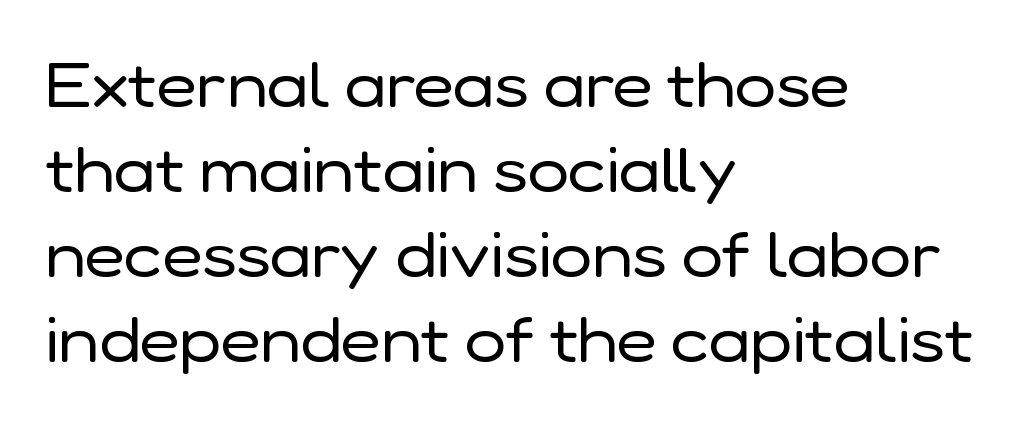
The block of text has a typical density, with ordinary space between rows. Spacing between characters is what you'd get straight out of the box. The rendering uses natural spacing where letterforms have individual widths. Caption: multi-line text, flush left, ragged right. You can tell from the bare stems that sans-serif type was used.
